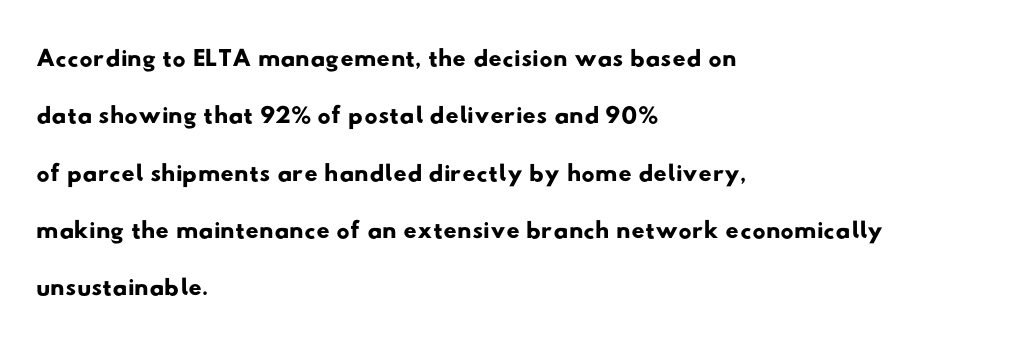
{"serif": "no", "width": "wide", "stroke_contrast": "low", "x_height": "small", "monospaced": "no", "underline": "no", "align": "left", "line_spacing": "normal", "line_spacing_ratio": 1.55, "letter_spacing": "normal", "letter_spacing_em": 0.0, "glyph_px": 37}
